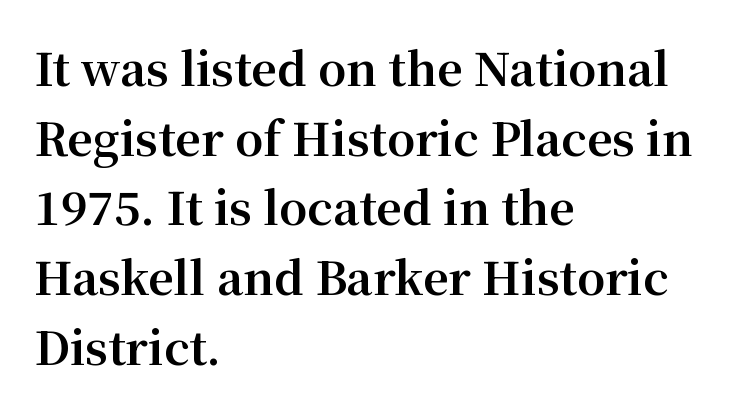
The image shows 45 px bold serif type, upright; set left-aligned, normal line spacing (1.55x), normal letter spacing, not underlined; medium stroke contrast and a medium x-height.
